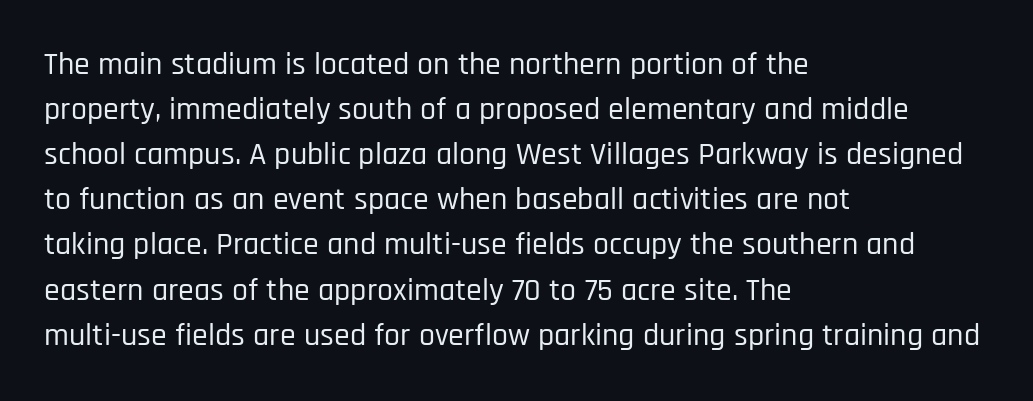
Q: Is the text italic (slanted)? A: No, it is upright.
Q: Is the typeface a serif or a sans-serif typeface? A: Sans-serif.
Q: Is the text underlined? A: No.
Q: How is the paragraph aligned? A: Left-aligned.
Q: Is the spacing between letters normal or unusually wide? A: Normal.
Q: Is the spacing between lines tight, normal or loose? A: Normal.
Q: Width (condensed, normal, or wide)? A: Condensed.
Q: Stroke contrast? A: Low.
Q: x-height? A: Large.
Q: Monospaced? A: No.
